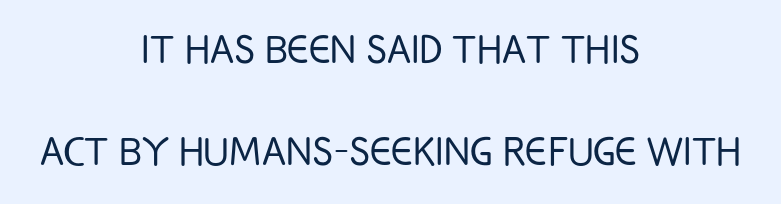
The image shows 49 px light, condensed sans-serif type, upright; set centered, loose line spacing (2.08x), normal letter spacing, not underlined; low stroke contrast and a large x-height.
